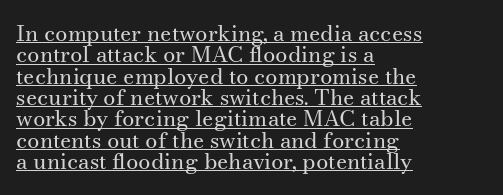
The image shows 22 px text type, upright; set left-aligned, tight line spacing (0.97x), normal letter spacing, underlined.
